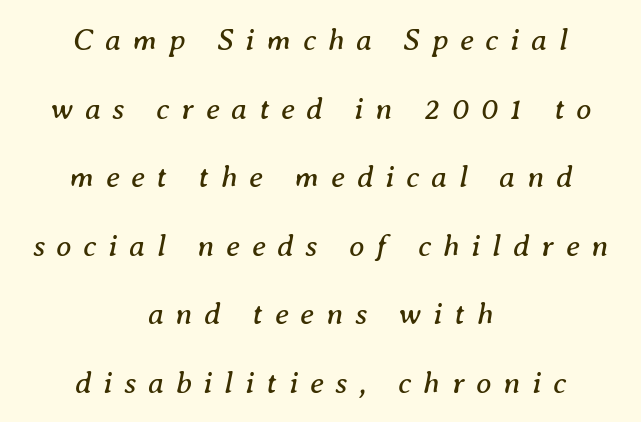
{"serif": "yes", "italic": "yes", "lean": "right", "slant_degrees": 8, "bold": "no", "weight": "regular", "width": "normal", "stroke_contrast": "medium", "x_height": "medium", "monospaced": "no", "underline": "no", "align": "center", "line_spacing": "loose", "line_spacing_ratio": 2.21, "letter_spacing": "wide", "letter_spacing_em": 0.38, "glyph_px": 31}
